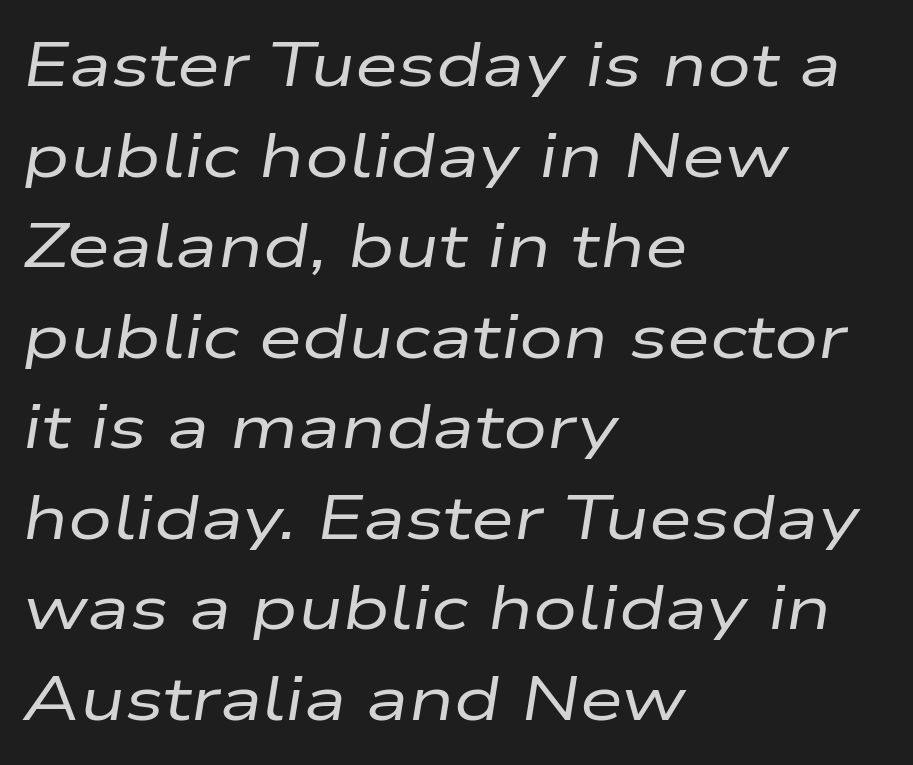
Q: Is the text bold? A: No.
Q: Is the text italic (slanted)? A: Yes, it leans right by about 9 degrees.
Q: Is the text underlined? A: No.
Q: How is the paragraph aligned? A: Left-aligned.
Q: Is the spacing between letters normal or unusually wide? A: Normal.
Q: Is the spacing between lines tight, normal or loose? A: Normal.
Q: Width (condensed, normal, or wide)? A: Wide.
Q: Stroke contrast? A: Low.
Q: x-height? A: Medium.
Q: Monospaced? A: No.
